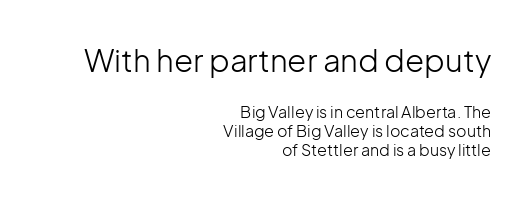
{"serif": "no", "italic": "no", "bold": "no", "weight": "light", "width": "normal", "stroke_contrast": "low", "x_height": "medium", "monospaced": "no", "underline": "no", "align": "right", "line_spacing_ratio": 1.2, "letter_spacing": "normal", "letter_spacing_em": 0.0, "larger_block": "first", "size_ratio": 1.94, "glyph_px": 31}
